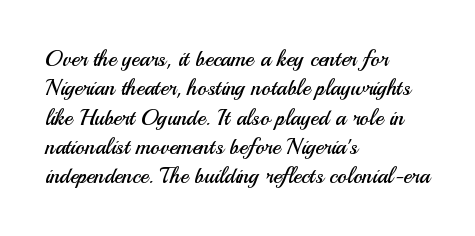
Caption: face not bold, strokes unweighted. Whoever set this chose a conventional vertical rhythm. This sample uses plain, unmodified letter spacing. Rule under the text: the space is simply empty.
